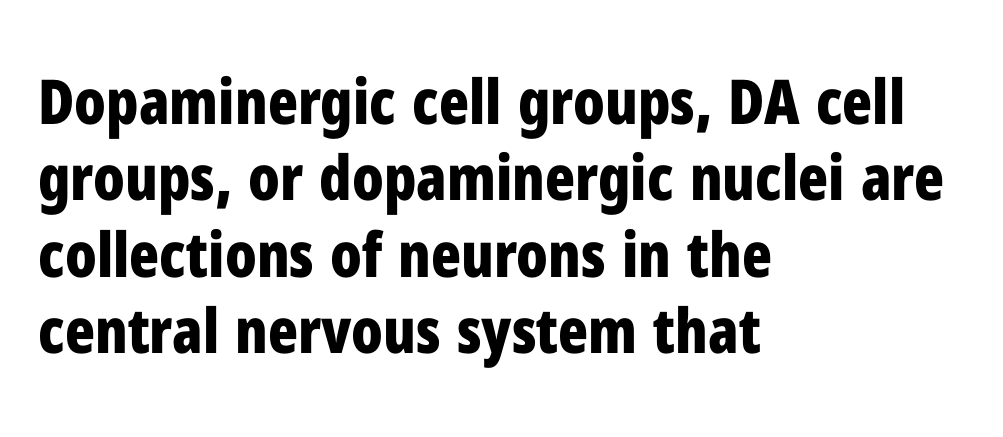
The image shows 62 px bold, condensed sans-serif type, upright; set left-aligned, line spacing 1.23x, normal letter spacing, not underlined; low stroke contrast and a medium x-height.
